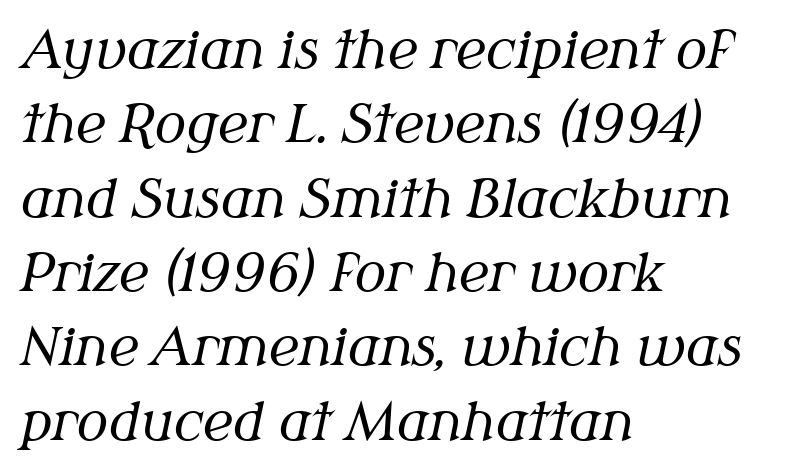
The image shows 52 px regular-weight serif type, italic (leaning right); set left-aligned, normal line spacing (1.43x), normal letter spacing, not underlined; medium stroke contrast and a medium x-height.
